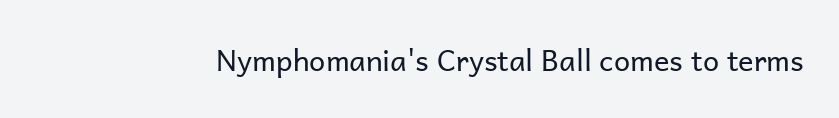
The image shows 29 px regular-weight sans-serif type, upright; set normal letter spacing, not underlined; low stroke contrast and a medium x-height.
